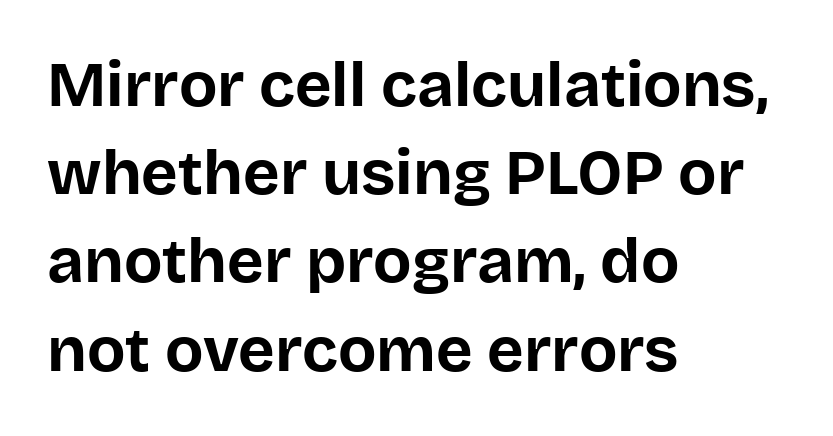
I'd call this a sans setting — the letters go barefoot. Successive baselines arrive at the customary interval. Each row of text sits above clean, open space. The ragged edge is on the right, which tells us the setting is flush left. These lines were composed using upright roman letters. The letterforms sit shoulder to shoulder at normal distance.
